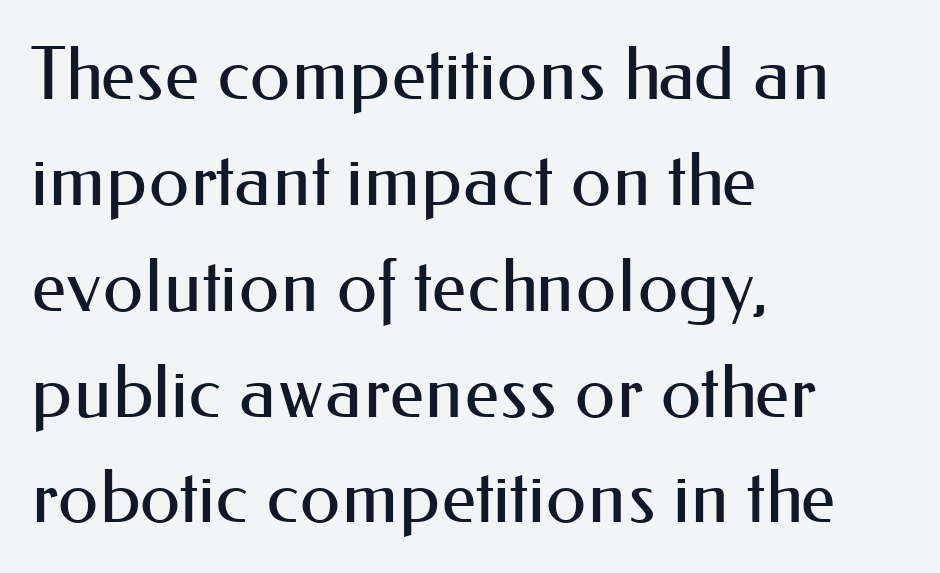
{"serif": "no", "italic": "no", "bold": "no", "weight": "regular", "width": "normal", "stroke_contrast": "medium", "x_height": "small", "monospaced": "no", "underline": "no", "align": "left", "line_spacing": "normal", "line_spacing_ratio": 1.45, "letter_spacing": "normal", "letter_spacing_em": 0.0, "glyph_px": 73}
